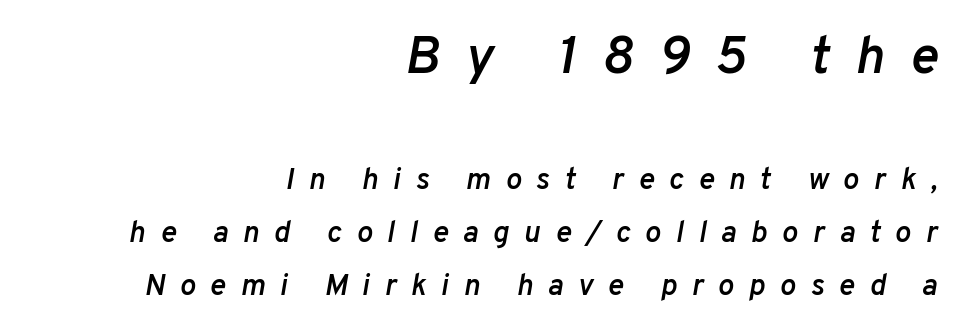
Typesetter's note: demi weight, one step under bold. Italic? Definitely — the glyphs are oblique. The block sitting higher on the canvas is the one with enlarged characters. Caption: expanded tracking, letters set apart. Check under the words: just untouched page. Character widths vary here, with narrow letters taking less room than wide ones.
